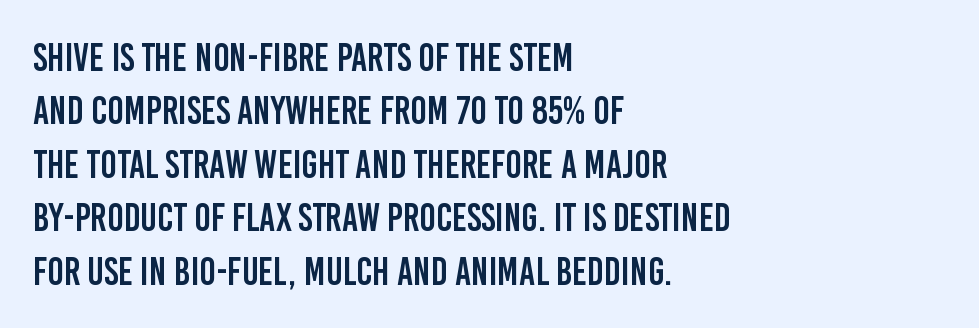
The type family on display is of the sans-serif kind. Nobody touched the tracking dial on this one. If you drew a ruler down the left edge, every line would touch it. No word sits above an underline. The letters advance in unequal steps, a hallmark of proportional type. This block has exactly the height ordinary leading produces.
